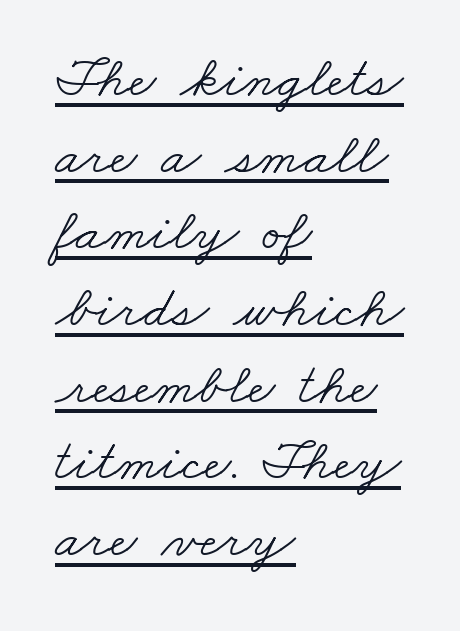
{"serif": "yes", "bold": "no", "weight": "light", "width": "wide", "stroke_contrast": "low", "x_height": "small", "monospaced": "no", "underline": "yes", "align": "left", "line_spacing": "normal", "line_spacing_ratio": 1.3, "letter_spacing": "normal", "letter_spacing_em": 0.0, "glyph_px": 59}
